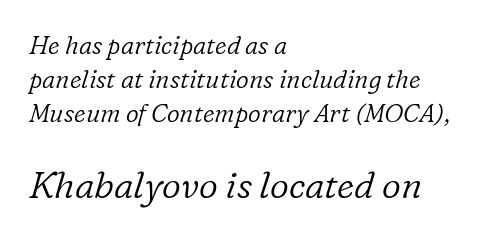
Q: Is the text bold? A: No.
Q: Is the text italic (slanted)? A: Yes, it leans right by about 16 degrees.
Q: Is the typeface a serif or a sans-serif typeface? A: Serif.
Q: Is the text underlined? A: No.
Q: How is the paragraph aligned? A: Left-aligned.
Q: Is the spacing between letters normal or unusually wide? A: Normal.
Q: Is the spacing between lines tight, normal or loose? A: Normal.
Q: Which block of text is set in a larger size, the first (top) or the second (bottom)? A: The second (bottom) one.
Q: Width (condensed, normal, or wide)? A: Normal.
Q: Stroke contrast? A: Low.
Q: x-height? A: Medium.
Q: Monospaced? A: No.
